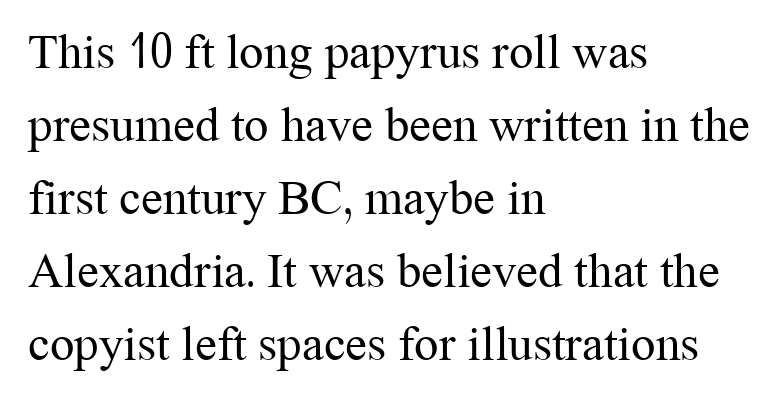
{"serif": "yes", "italic": "no", "bold": "no", "weight": "regular", "width": "normal", "stroke_contrast": "medium", "x_height": "medium", "monospaced": "no", "underline": "no", "align": "left", "line_spacing": "normal", "line_spacing_ratio": 1.49, "letter_spacing": "normal", "letter_spacing_em": 0.0, "glyph_px": 49}
